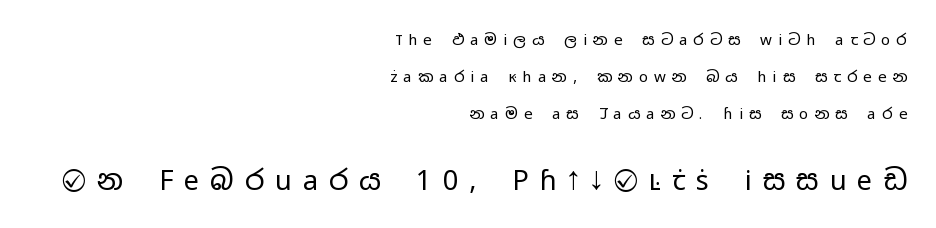
{"italic": "no", "bold": "no", "underline": "no", "align": "right", "line_spacing": "loose", "line_spacing_ratio": 2.48, "letter_spacing": "wide", "letter_spacing_em": 0.41, "larger_block": "second", "size_ratio": 1.8, "glyph_px": 27}
